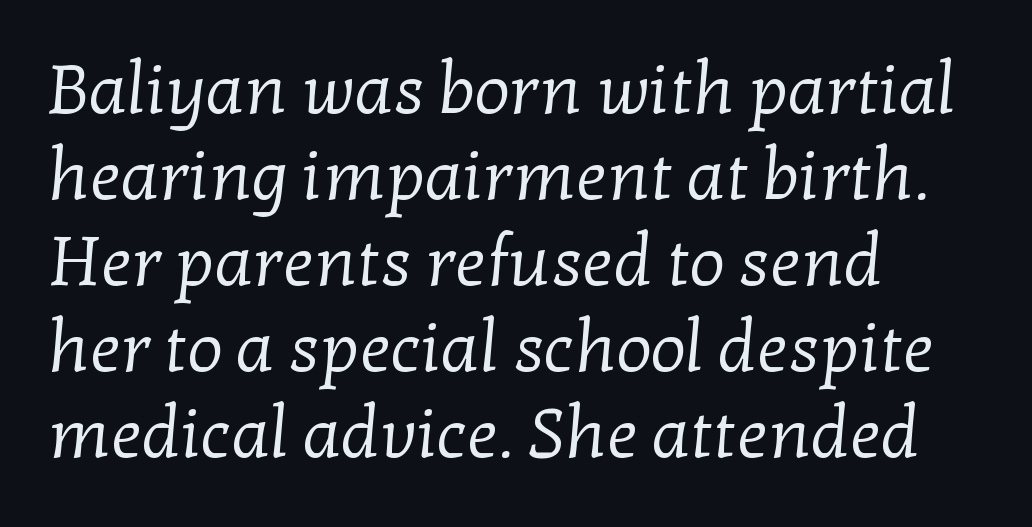
Q: Is the text bold? A: No.
Q: Is the typeface a serif or a sans-serif typeface? A: Serif.
Q: Is the text underlined? A: No.
Q: How is the paragraph aligned? A: Left-aligned.
Q: Is the spacing between letters normal or unusually wide? A: Normal.
Q: Width (condensed, normal, or wide)? A: Normal.
Q: Stroke contrast? A: Low.
Q: x-height? A: Medium.
Q: Monospaced? A: No.
